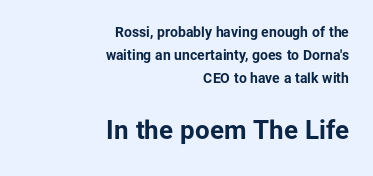
Students, observe: this is what conventionally led text looks like. A student would call this right alignment; a typographer would say flush right, rag left. The letters stand upright; this is a roman face. The tracking reads as untouched default to a designer's eye.
